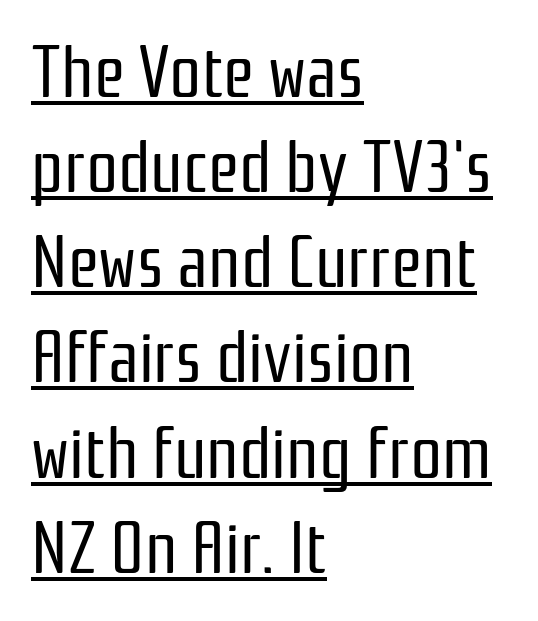
The image shows 71 px regular-weight, condensed sans-serif type, upright; set left-aligned, normal line spacing (1.34x), normal letter spacing, underlined; low stroke contrast and a medium x-height.
